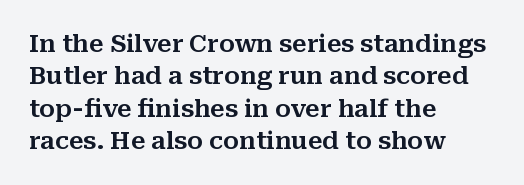
Glyph-to-glyph distance matches everyday printed text. Teacher's note: observe the even left margin — that is flush-left alignment. Type without underlining. This sample keeps an unexceptional amount of space between lines. This is roman type, the default non-slanted kind.
